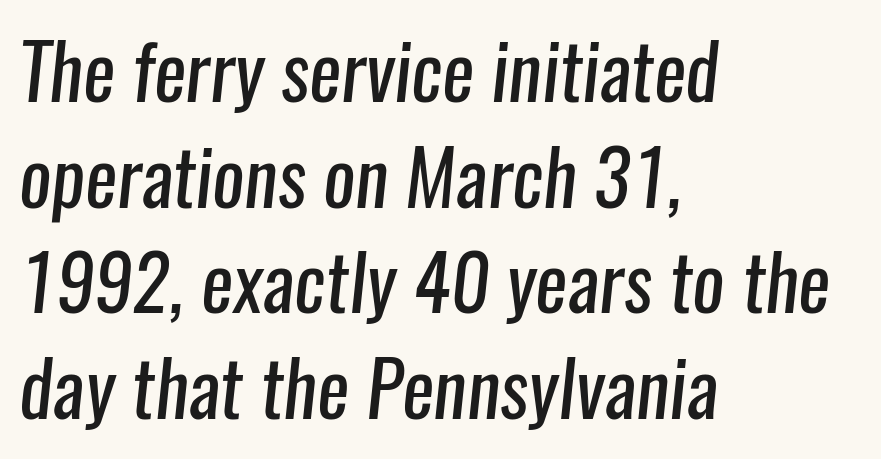
Q: Is the text bold? A: No.
Q: Is the typeface a serif or a sans-serif typeface? A: Sans-serif.
Q: Is the text underlined? A: No.
Q: How is the paragraph aligned? A: Left-aligned.
Q: Is the spacing between letters normal or unusually wide? A: Normal.
Q: Is the spacing between lines tight, normal or loose? A: Normal.
Q: Width (condensed, normal, or wide)? A: Condensed.
Q: Stroke contrast? A: Low.
Q: x-height? A: Medium.
Q: Monospaced? A: No.
